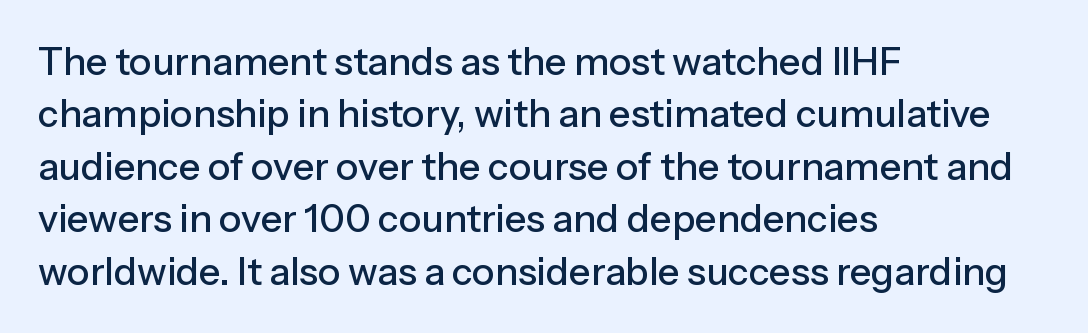
The image shows 38 px sans-serif type, upright; set left-aligned, normal line spacing (1.38x), normal letter spacing, not underlined; low stroke contrast and a medium x-height.
